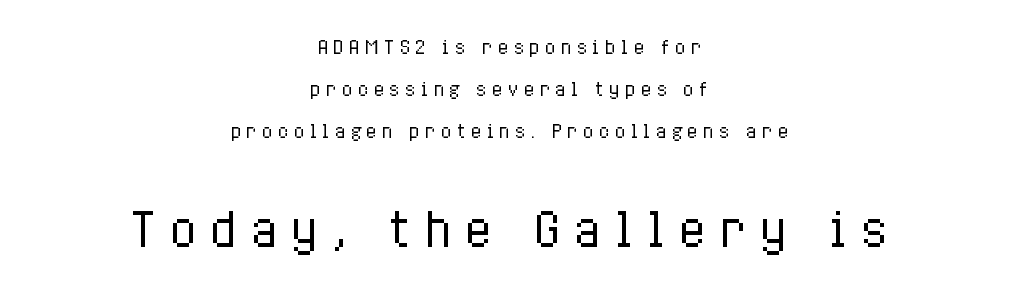
Q: Is the text bold? A: No.
Q: Is the text italic (slanted)? A: No, it is upright.
Q: Is the text underlined? A: No.
Q: How is the paragraph aligned? A: Centered.
Q: Is the spacing between letters normal or unusually wide? A: Unusually wide.
Q: Is the spacing between lines tight, normal or loose? A: Loose.
Q: Which block of text is set in a larger size, the first (top) or the second (bottom)? A: The second (bottom) one.
Q: Width (condensed, normal, or wide)? A: Condensed.
Q: Stroke contrast? A: Low.
Q: x-height? A: Medium.
Q: Monospaced? A: No.
